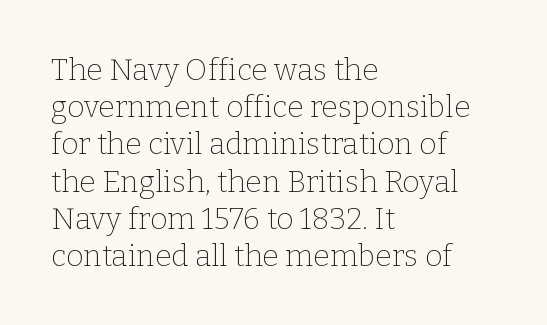
The image shows 30 px thin serif type, upright; set left-aligned, line spacing 1.24x, normal letter spacing, not underlined; low stroke contrast and a medium x-height.
